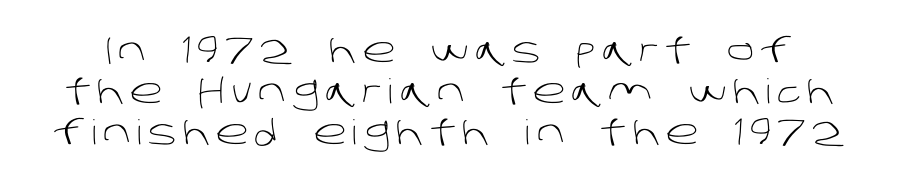
Clear beneath every line of the passage. The designer went with a sans here, leaving each stem footless. A light-to-regular cut is what we see here. Is this a fixed-width face? No — the glyphs have proportional, varying widths.
